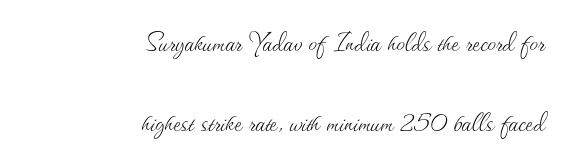
{"bold": "no", "weight": "thin", "width": "normal", "stroke_contrast": "medium", "x_height": "small", "monospaced": "no", "underline": "no", "align": "right", "line_spacing": "loose", "line_spacing_ratio": 2.36, "letter_spacing": "normal", "letter_spacing_em": 0.0, "glyph_px": 34}
